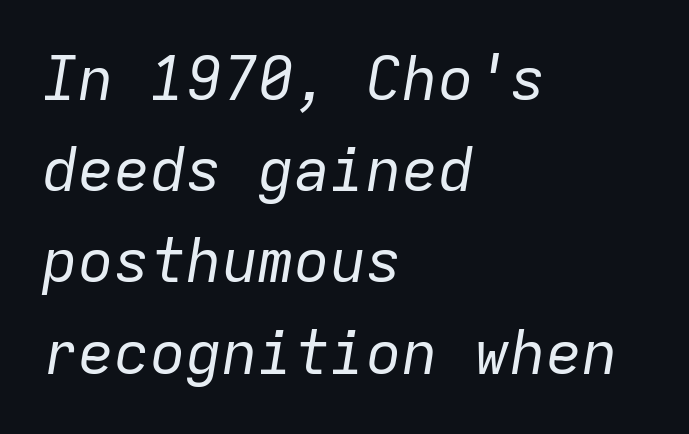
The block of text has a typical density, with ordinary space between rows. The typeface has the unassuming heft of standard copy or less. Every character here occupies the same horizontal width, giving the sample a typewriter-like rhythm. Is the letter spacing exaggerated? No — it looks like the ordinary default.
